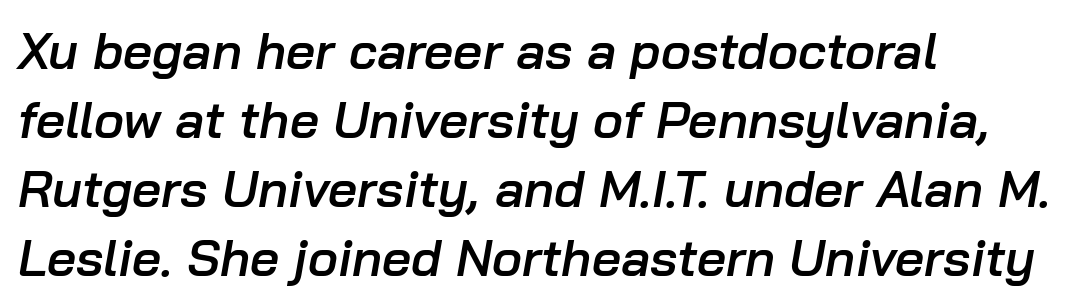
The passage is arranged the way most books set body copy — flush left. The space beneath each line is pristine and unruled. Emphasis by weight is partial: semibold. Regular leading. Tracking here is standard; glyphs follow each other at the usual distance. This sample uses an oblique cut, with every glyph tilted off the vertical.
